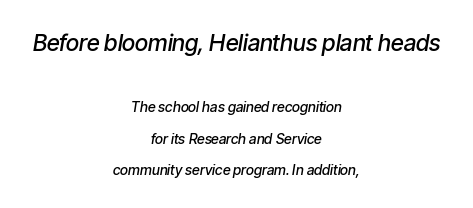
Compared with an ordinary text face, these strokes are moderately heavier — a semibold. Any mark beneath the type? The region is blank. Style check: oblique. Size hierarchy here favors the leading block over the trailing one.
